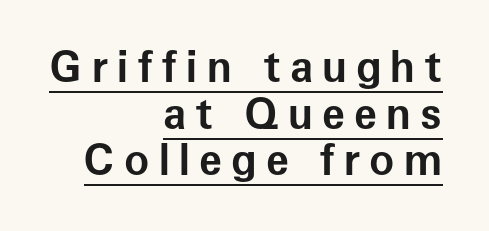
Q: Is the text bold? A: Yes.
Q: Is the text italic (slanted)? A: No, it is upright.
Q: Is the typeface a serif or a sans-serif typeface? A: Sans-serif.
Q: Is the text underlined? A: Yes.
Q: How is the paragraph aligned? A: Right-aligned.
Q: Is the spacing between letters normal or unusually wide? A: Unusually wide.
Q: Is the spacing between lines tight, normal or loose? A: Tight.
Q: Width (condensed, normal, or wide)? A: Normal.
Q: Stroke contrast? A: Low.
Q: x-height? A: Medium.
Q: Monospaced? A: No.
